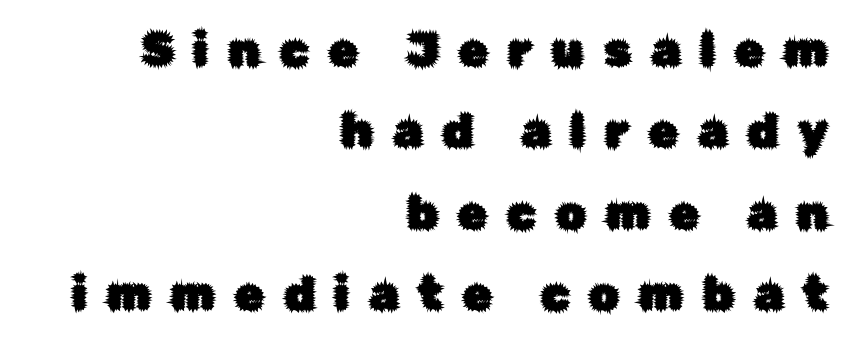
{"serif": "no", "italic": "no", "width": "normal", "stroke_contrast": "low", "x_height": "medium", "monospaced": "no", "underline": "no", "align": "right", "line_spacing_ratio": 1.73, "letter_spacing": "wide", "letter_spacing_em": 0.42, "glyph_px": 47}
